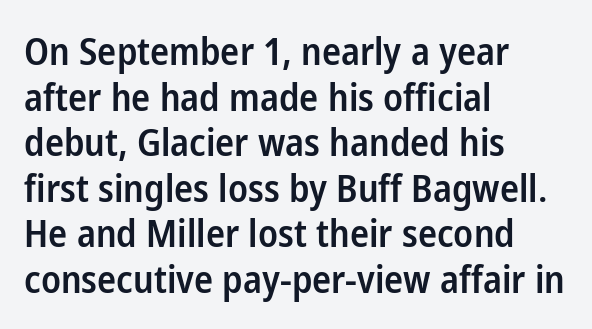
Q: Is the text bold? A: Semi-bold.
Q: Is the text italic (slanted)? A: No, it is upright.
Q: Is the typeface a serif or a sans-serif typeface? A: Sans-serif.
Q: Is the text underlined? A: No.
Q: How is the paragraph aligned? A: Left-aligned.
Q: Is the spacing between letters normal or unusually wide? A: Normal.
Q: Width (condensed, normal, or wide)? A: Condensed.
Q: Stroke contrast? A: Low.
Q: x-height? A: Medium.
Q: Monospaced? A: No.
